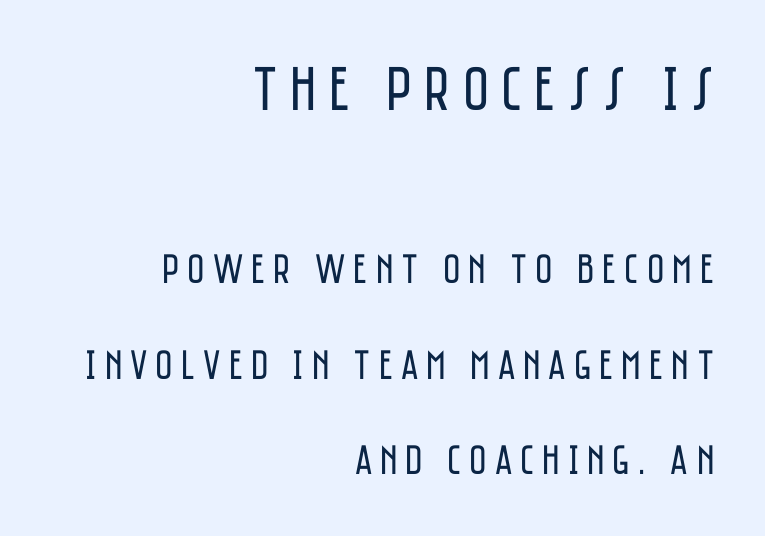
Q: Is the text bold? A: No.
Q: Is the text italic (slanted)? A: No, it is upright.
Q: Is the typeface a serif or a sans-serif typeface? A: Sans-serif.
Q: Is the text underlined? A: No.
Q: How is the paragraph aligned? A: Right-aligned.
Q: Is the spacing between lines tight, normal or loose? A: Loose.
Q: Which block of text is set in a larger size, the first (top) or the second (bottom)? A: The first (top) one.
Q: Width (condensed, normal, or wide)? A: Condensed.
Q: Stroke contrast? A: Low.
Q: x-height? A: Large.
Q: Monospaced? A: No.
